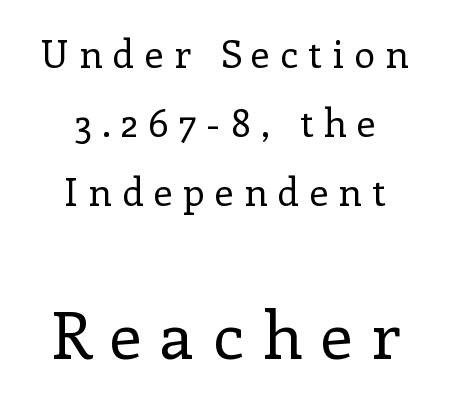
Q: Is the text bold? A: No.
Q: Is the text italic (slanted)? A: No, it is upright.
Q: Is the typeface a serif or a sans-serif typeface? A: Serif.
Q: Is the text underlined? A: No.
Q: How is the paragraph aligned? A: Centered.
Q: Is the spacing between letters normal or unusually wide? A: Unusually wide.
Q: Which block of text is set in a larger size, the first (top) or the second (bottom)? A: The second (bottom) one.
Q: Width (condensed, normal, or wide)? A: Normal.
Q: Stroke contrast? A: Low.
Q: x-height? A: Medium.
Q: Monospaced? A: No.
